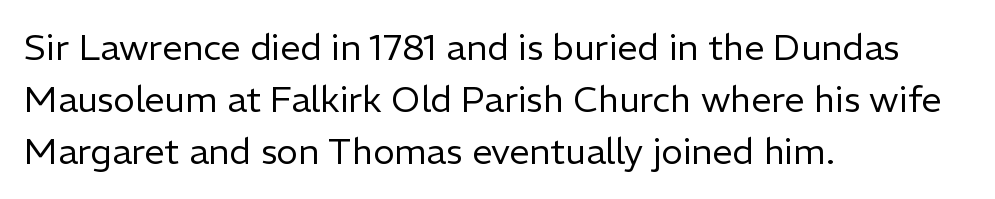
{"serif": "no", "italic": "no", "bold": "no", "weight": "regular", "width": "normal", "stroke_contrast": "low", "x_height": "medium", "monospaced": "no", "underline": "no", "align": "left", "line_spacing": "normal", "line_spacing_ratio": 1.45, "letter_spacing": "normal", "letter_spacing_em": 0.0, "glyph_px": 36}
